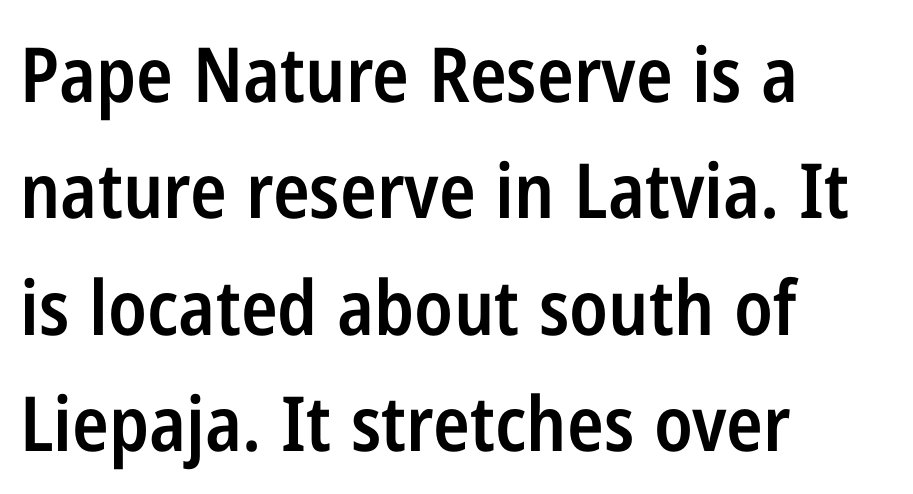
Q: Is the text bold? A: Semi-bold.
Q: Is the text italic (slanted)? A: No, it is upright.
Q: Is the typeface a serif or a sans-serif typeface? A: Sans-serif.
Q: Is the text underlined? A: No.
Q: How is the paragraph aligned? A: Left-aligned.
Q: Is the spacing between letters normal or unusually wide? A: Normal.
Q: Is the spacing between lines tight, normal or loose? A: Normal.
Q: Width (condensed, normal, or wide)? A: Condensed.
Q: Stroke contrast? A: Low.
Q: x-height? A: Medium.
Q: Monospaced? A: No.
